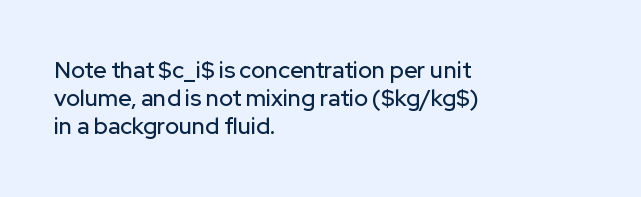
Q: Is the text italic (slanted)? A: No, it is upright.
Q: Is the text underlined? A: No.
Q: How is the paragraph aligned? A: Left-aligned.
Q: Is the spacing between letters normal or unusually wide? A: Normal.
